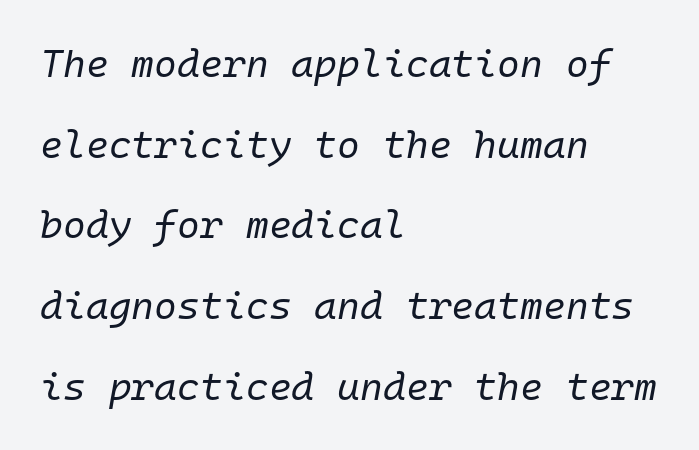
The image shows 39 px regular-weight type, italic (leaning right), monospaced; set left-aligned, loose line spacing (2.07x), normal letter spacing, not underlined; low stroke contrast and a medium x-height.
